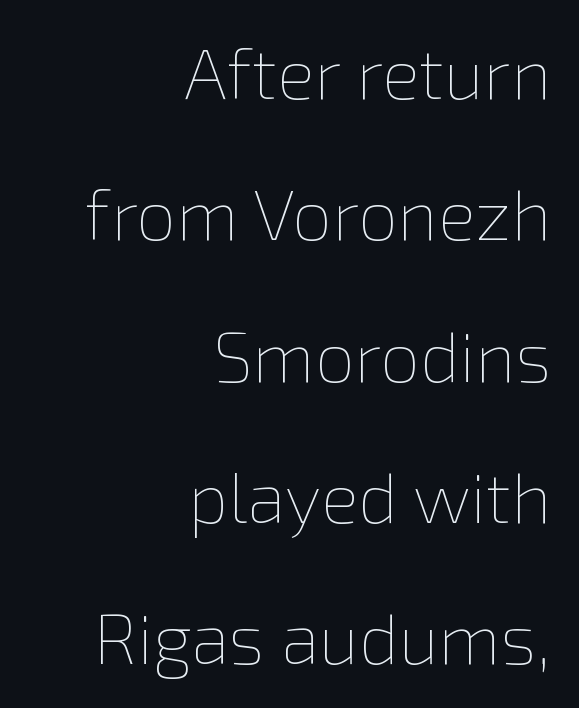
Beneath every word, the page is bare. Character widths vary here, with narrow letters taking less room than wide ones. Typeset ragged left — the right edge is the straight one. Weight: in the light-to-regular range. Whoever set this chose breathing room over compactness in the vertical rhythm.
